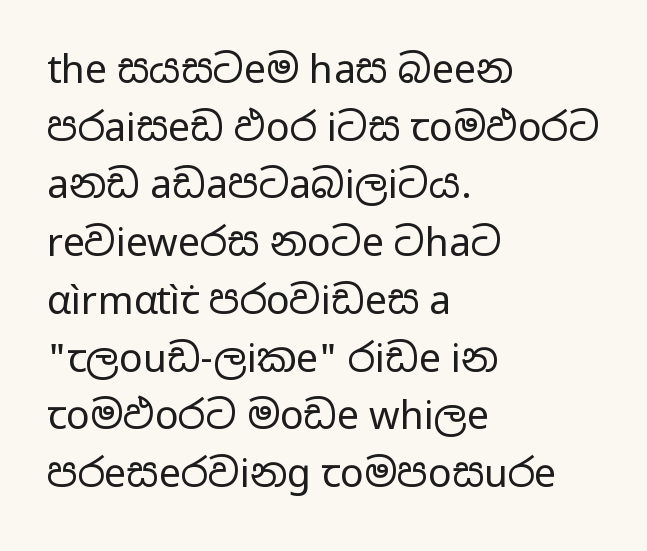
Leading: standard. The face used here is proportionally spaced, like ordinary book or web type. Descenders are the only things crossing below the line. This rendering leaves character spacing at its baseline value.
